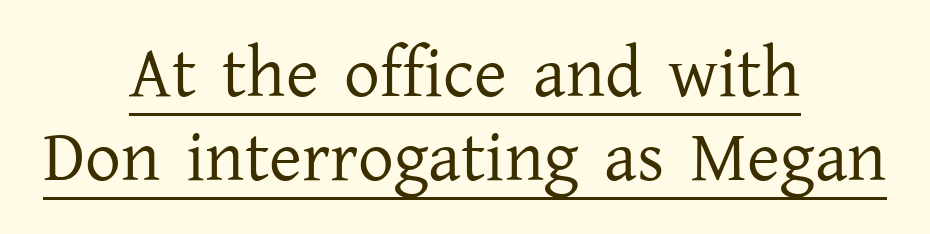
Q: Is the text bold? A: No.
Q: Is the text italic (slanted)? A: No, it is upright.
Q: Is the typeface a serif or a sans-serif typeface? A: Serif.
Q: Is the text underlined? A: Yes.
Q: How is the paragraph aligned? A: Centered.
Q: Is the spacing between letters normal or unusually wide? A: Normal.
Q: Width (condensed, normal, or wide)? A: Normal.
Q: Stroke contrast? A: Low.
Q: x-height? A: Medium.
Q: Monospaced? A: No.
